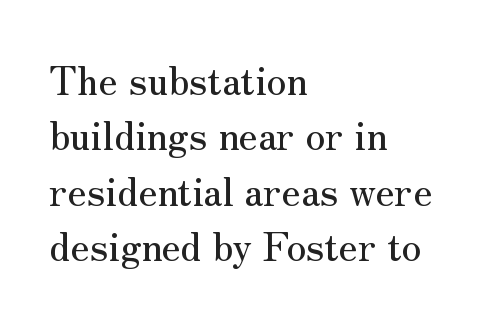
Q: Is the text italic (slanted)? A: No, it is upright.
Q: Is the typeface a serif or a sans-serif typeface? A: Serif.
Q: Is the text underlined? A: No.
Q: How is the paragraph aligned? A: Left-aligned.
Q: Is the spacing between letters normal or unusually wide? A: Normal.
Q: Is the spacing between lines tight, normal or loose? A: Normal.
Q: Width (condensed, normal, or wide)? A: Normal.
Q: Stroke contrast? A: Medium.
Q: x-height? A: Small.
Q: Monospaced? A: No.
